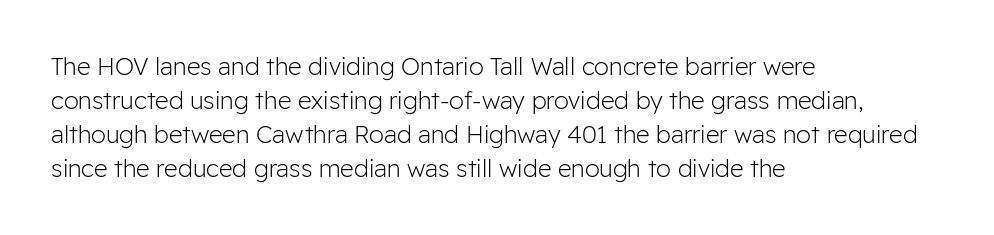
Q: Is the text bold? A: No.
Q: Is the text italic (slanted)? A: No, it is upright.
Q: Is the text underlined? A: No.
Q: How is the paragraph aligned? A: Left-aligned.
Q: Is the spacing between letters normal or unusually wide? A: Normal.
Q: Is the spacing between lines tight, normal or loose? A: Normal.
